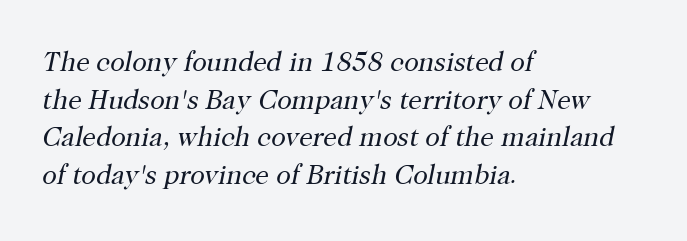
{"italic": "yes", "lean": "right", "slant_degrees": 12, "bold": "no", "underline": "no", "align": "left", "line_spacing": "normal", "line_spacing_ratio": 1.39, "letter_spacing": "normal", "letter_spacing_em": 0.0, "glyph_px": 27}
